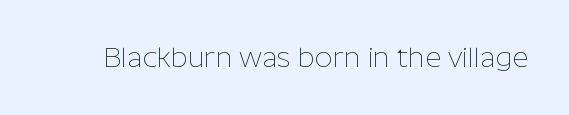
Type without underlining. No chunkiness to these letters — they're not bold. Posture: straight, roman, zero tilt. Compared with typical body copy, the letter spacing here is the same.
